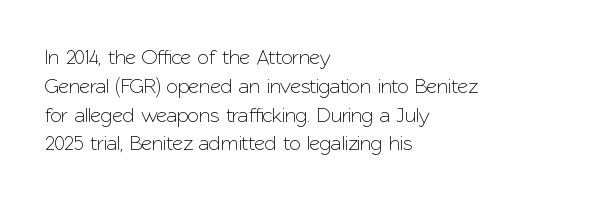
The compositor pushed each line to the left boundary. The strip under each line holds only bare page. When letters stand straight like this, we call the style roman or upright. Letter spacing: default. In terms of leading, this rendering sits right in the middle.
